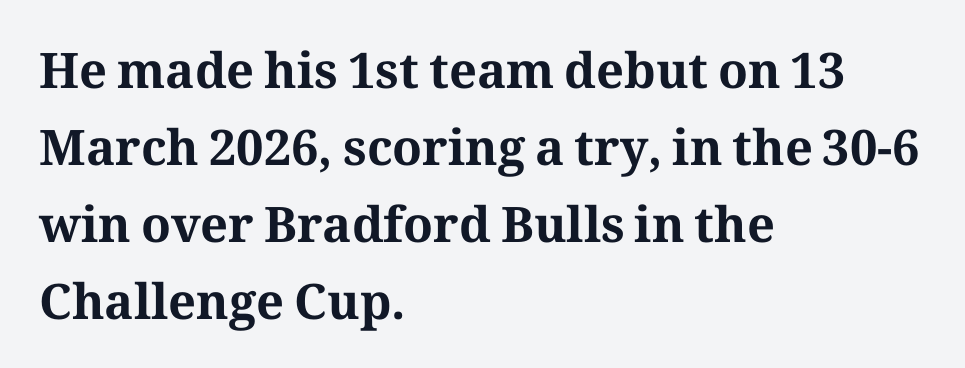
This rendering uses left alignment, leaving the right contour irregular. The face used here is proportionally spaced, like ordinary book or web type. Letters rest on an invisible, unmarked baseline. Font category for this specimen: serif.
